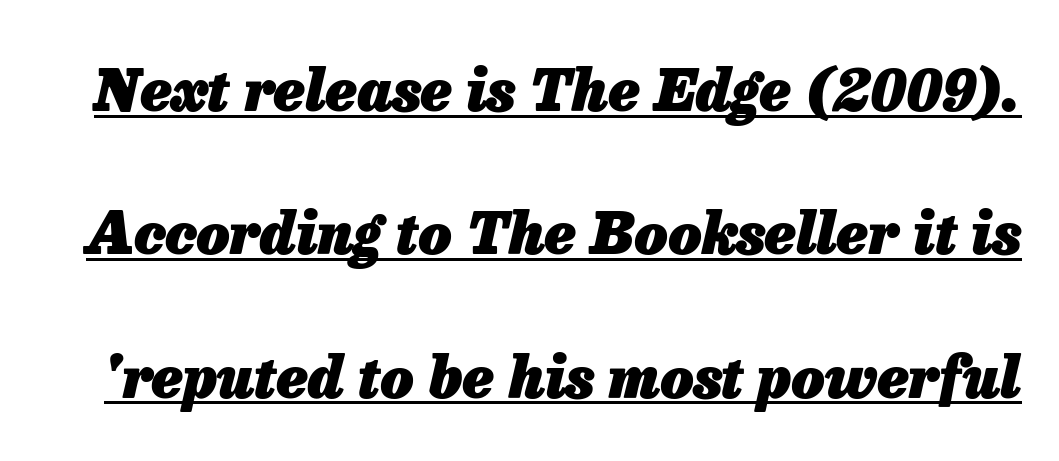
{"italic": "yes", "lean": "right", "slant_degrees": 13, "bold": "yes", "weight": "heavy", "width": "normal", "stroke_contrast": "low", "x_height": "medium", "monospaced": "no", "underline": "yes", "line_spacing": "loose", "line_spacing_ratio": 2.47, "letter_spacing": "normal", "letter_spacing_em": 0.0, "glyph_px": 58}
